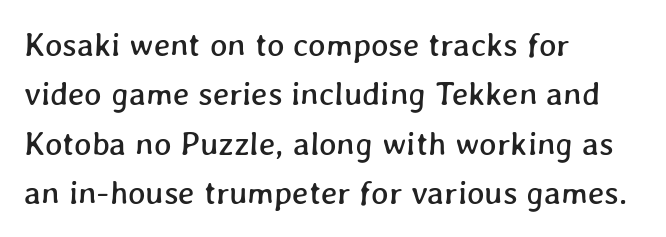
The image shows 33 px text type; set left-aligned, normal line spacing (1.5x), normal letter spacing, not underlined; low stroke contrast and a medium x-height.
